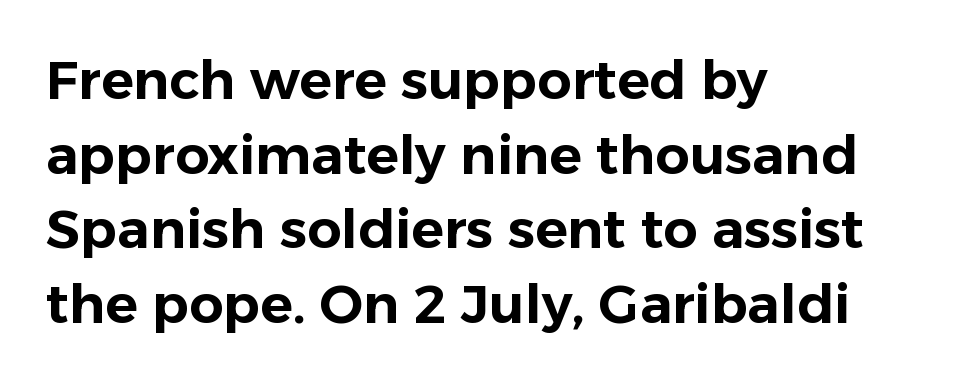
The image shows 54 px sans-serif type, upright; set left-aligned, normal line spacing (1.38x), normal letter spacing, not underlined; low stroke contrast and a medium x-height.
